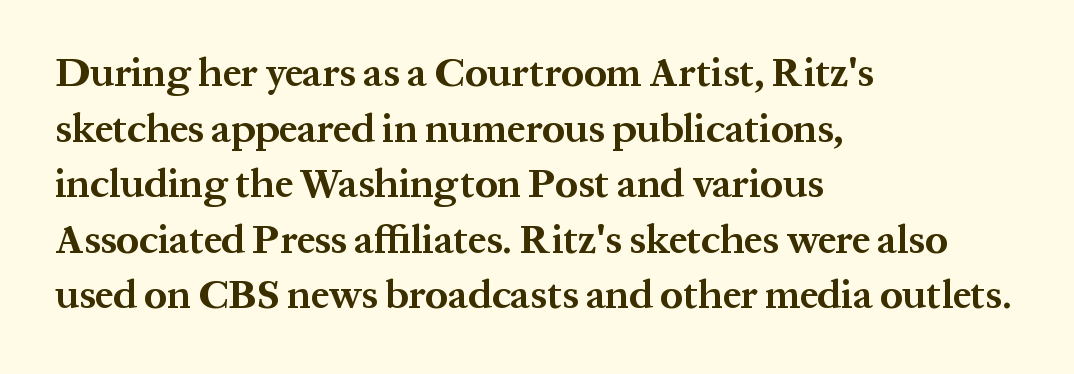
{"serif": "yes", "italic": "no", "bold": "yes", "weight": "bold", "width": "normal", "stroke_contrast": "medium", "x_height": "medium", "monospaced": "no", "underline": "no", "align": "left", "line_spacing": "normal", "line_spacing_ratio": 1.39, "letter_spacing": "normal", "letter_spacing_em": 0.0, "glyph_px": 40}
